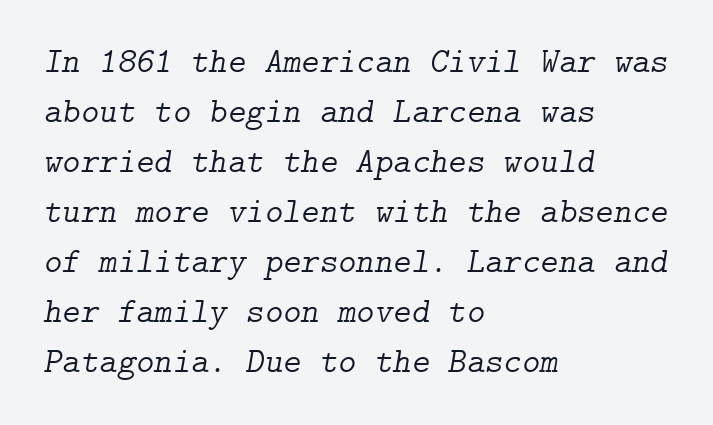
Q: Is the text bold? A: No.
Q: Is the text italic (slanted)? A: Yes, it leans right by about 9 degrees.
Q: Is the typeface a serif or a sans-serif typeface? A: Serif.
Q: Is the text underlined? A: No.
Q: How is the paragraph aligned? A: Left-aligned.
Q: Is the spacing between letters normal or unusually wide? A: Normal.
Q: Is the spacing between lines tight, normal or loose? A: Normal.
Q: Width (condensed, normal, or wide)? A: Normal.
Q: Stroke contrast? A: Low.
Q: x-height? A: Medium.
